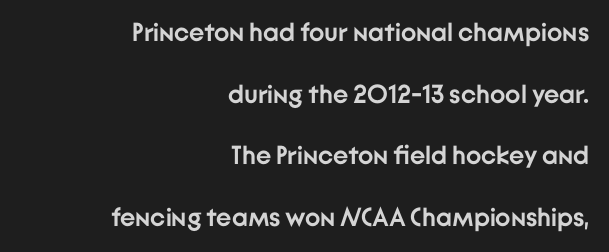
Does the weight exceed regular? Yes, all the way to bold. The lettering holds an erect, upright posture throughout. The rendering keeps characters at their native spacing. Nobody drew a line under any word here.
